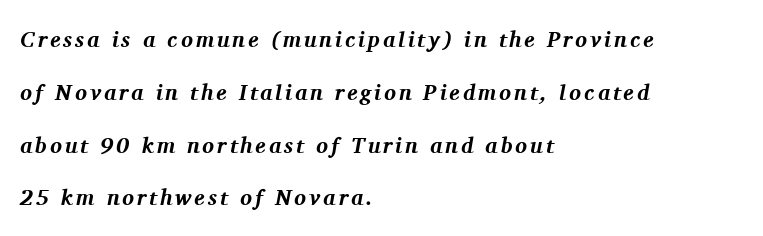
{"italic": "yes", "lean": "right", "slant_degrees": 11, "bold": "yes", "underline": "no", "align": "left", "line_spacing": "loose", "line_spacing_ratio": 2.4, "glyph_px": 22}
